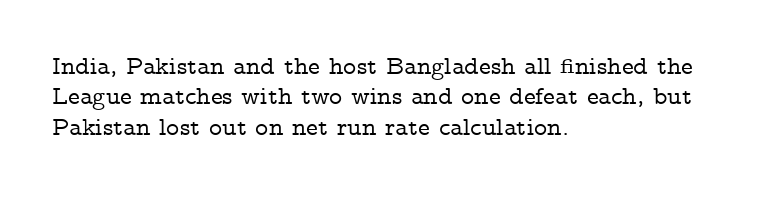
{"italic": "no", "underline": "no", "align": "left", "line_spacing_ratio": 1.22, "letter_spacing": "normal", "letter_spacing_em": 0.0, "glyph_px": 25}
